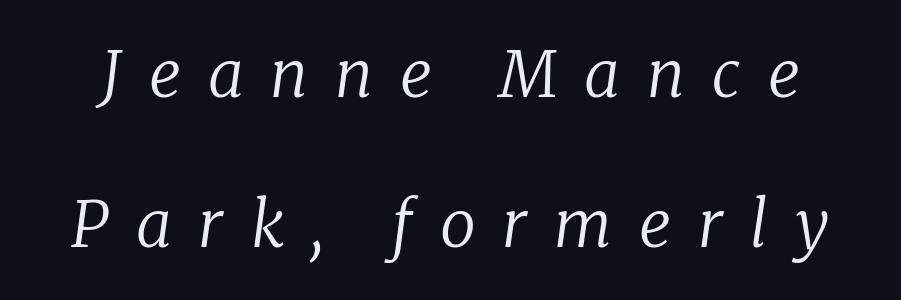
Words appear elongated and porous because spacing is wide. The font's italic variant was chosen for this text. Small tapered or slab feet sit at the stroke ends, so this counts as serif. The leading is generous, giving the passage an open texture. The passage shown is not underscored anywhere.
